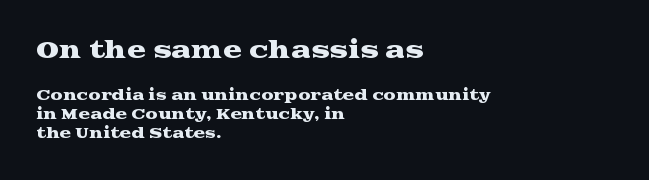
Q: Is the text italic (slanted)? A: No, it is upright.
Q: Is the text underlined? A: No.
Q: How is the paragraph aligned? A: Left-aligned.
Q: Is the spacing between letters normal or unusually wide? A: Normal.
Q: Is the spacing between lines tight, normal or loose? A: Normal.
Q: Which block of text is set in a larger size, the first (top) or the second (bottom)? A: The first (top) one.
